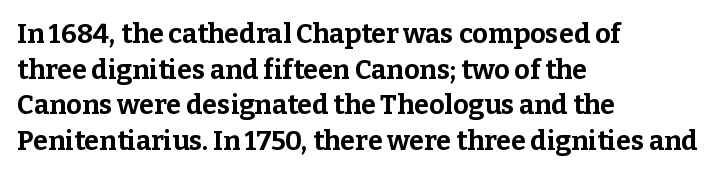
The image shows 27 px bold type, upright; set left-aligned, normal line spacing (1.32x), normal letter spacing, not underlined.
